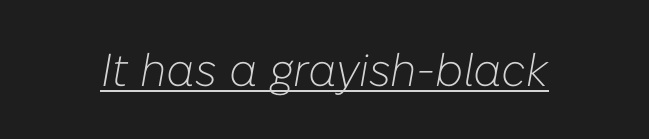
Q: Is the text bold? A: No.
Q: Is the text italic (slanted)? A: Yes, it leans right by about 10 degrees.
Q: Is the text underlined? A: Yes.
Q: Is the spacing between letters normal or unusually wide? A: Normal.
Q: Width (condensed, normal, or wide)? A: Normal.
Q: Stroke contrast? A: Low.
Q: x-height? A: Medium.
Q: Monospaced? A: No.
